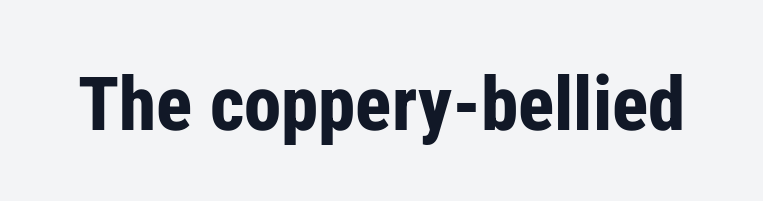
The image shows 75 px bold, condensed sans-serif type, upright; set normal letter spacing, not underlined; low stroke contrast and a medium x-height.
